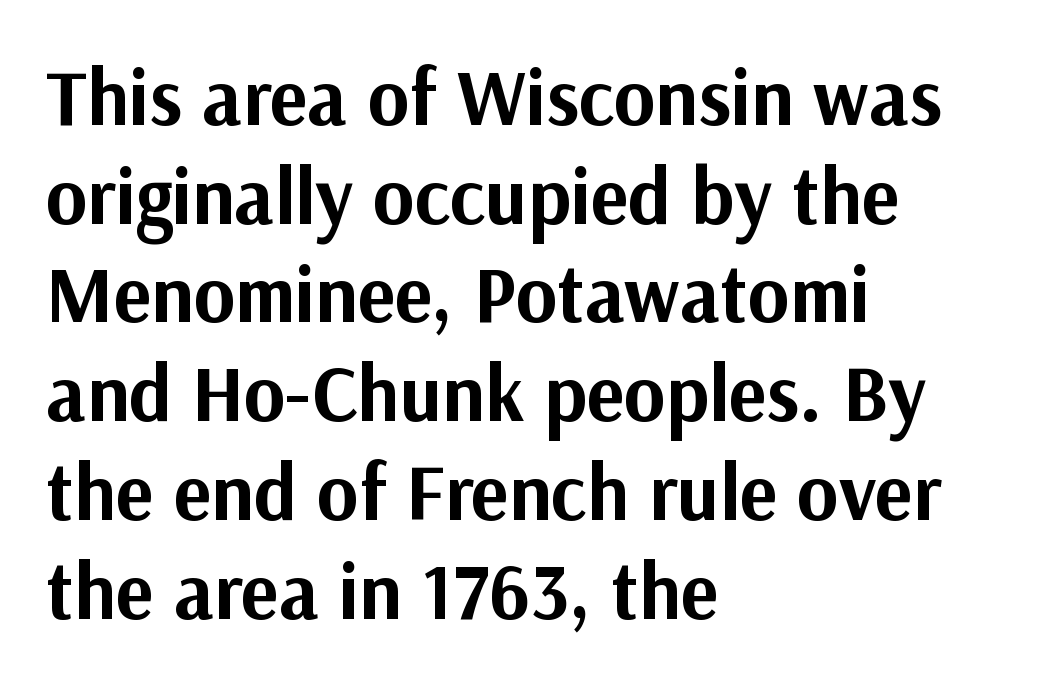
Q: Is the text bold? A: Yes.
Q: Is the text italic (slanted)? A: No, it is upright.
Q: Is the typeface a serif or a sans-serif typeface? A: Sans-serif.
Q: Is the text underlined? A: No.
Q: How is the paragraph aligned? A: Left-aligned.
Q: Is the spacing between letters normal or unusually wide? A: Normal.
Q: Is the spacing between lines tight, normal or loose? A: Normal.
Q: Width (condensed, normal, or wide)? A: Normal.
Q: Stroke contrast? A: Medium.
Q: x-height? A: Medium.
Q: Monospaced? A: No.
